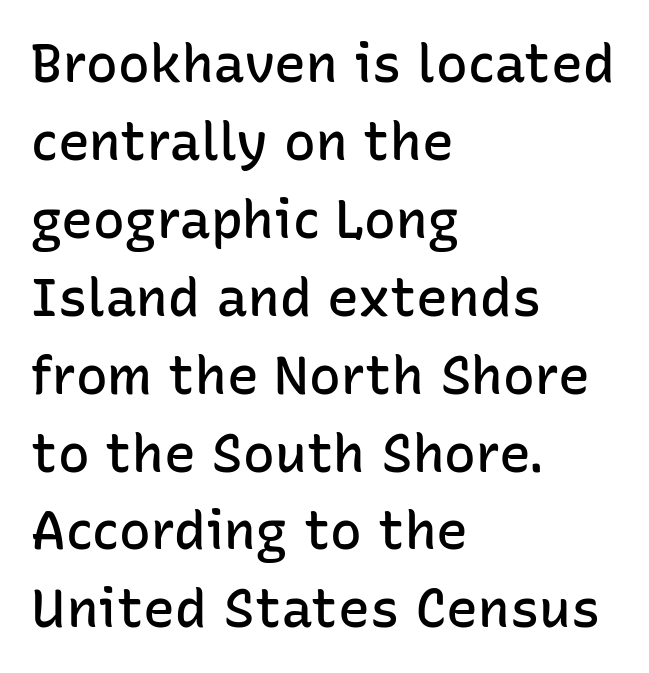
Descenders hang freely into open space. The rendering uses a semibold face; strokes are thickened but not to full bold. Posture: straight, roman, zero tilt. Vertically, the passage feels balanced, rows spaced as you'd expect. You can tell from the bare stems that sans-serif type was used.
